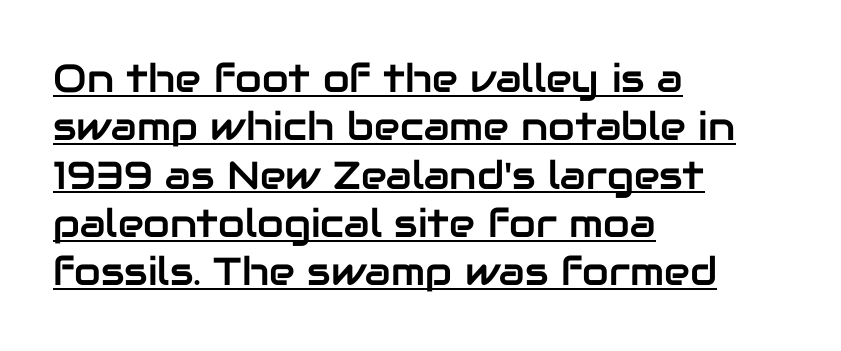
Q: Is the text italic (slanted)? A: No, it is upright.
Q: Is the typeface a serif or a sans-serif typeface? A: Sans-serif.
Q: Is the text underlined? A: Yes.
Q: How is the paragraph aligned? A: Left-aligned.
Q: Is the spacing between letters normal or unusually wide? A: Normal.
Q: Width (condensed, normal, or wide)? A: Normal.
Q: Stroke contrast? A: Low.
Q: x-height? A: Medium.
Q: Monospaced? A: No.
